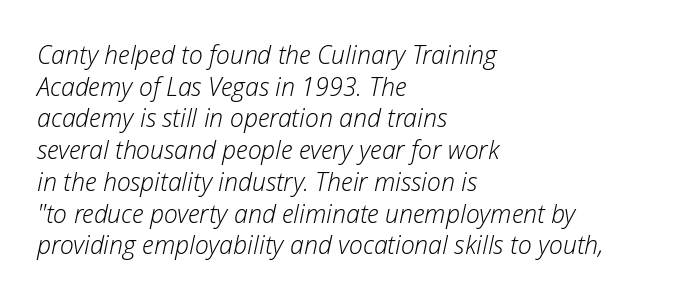
Does extra space separate the letters? No, they use regular spacing. Does the lettering tilt? It does — this is italic. Is the type heavy? It reads as light-to-regular instead. The space directly below the letters is spotless.
